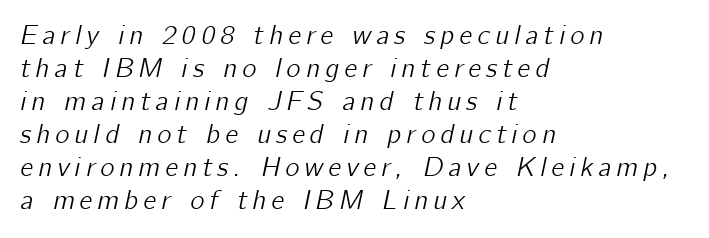
The baseline area is clear. The letters are slanted; this is an italic face. The text block is weighted toward the left margin, trailing off unevenly rightward.
